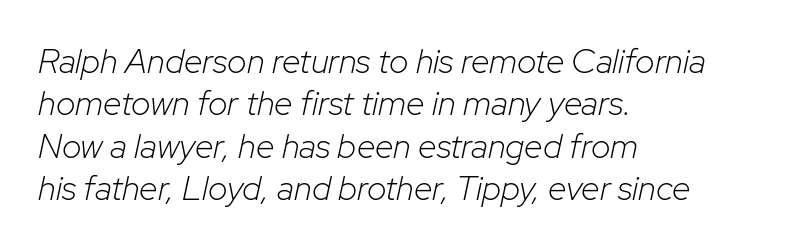
Q: Is the text bold? A: No.
Q: Is the text italic (slanted)? A: Yes, it leans right by about 12 degrees.
Q: Is the text underlined? A: No.
Q: How is the paragraph aligned? A: Left-aligned.
Q: Is the spacing between letters normal or unusually wide? A: Normal.
Q: Is the spacing between lines tight, normal or loose? A: Normal.
Q: Width (condensed, normal, or wide)? A: Normal.
Q: Stroke contrast? A: Low.
Q: x-height? A: Medium.
Q: Monospaced? A: No.
